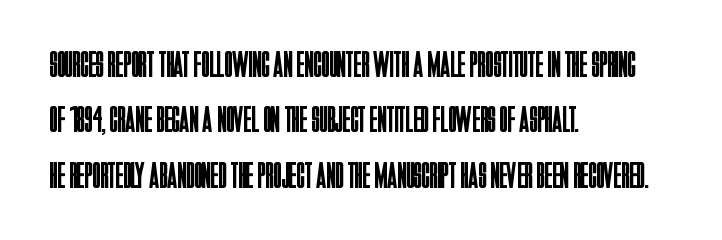
Q: Is the text bold? A: No.
Q: Is the text italic (slanted)? A: No, it is upright.
Q: Is the typeface a serif or a sans-serif typeface? A: Sans-serif.
Q: Is the text underlined? A: No.
Q: How is the paragraph aligned? A: Left-aligned.
Q: Is the spacing between letters normal or unusually wide? A: Normal.
Q: Is the spacing between lines tight, normal or loose? A: Normal.
Q: Width (condensed, normal, or wide)? A: Condensed.
Q: Stroke contrast? A: Low.
Q: x-height? A: Large.
Q: Monospaced? A: No.
